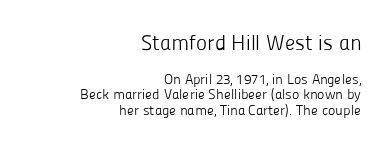
Q: Is the text bold? A: No.
Q: Is the text italic (slanted)? A: No, it is upright.
Q: Is the text underlined? A: No.
Q: How is the paragraph aligned? A: Right-aligned.
Q: Is the spacing between letters normal or unusually wide? A: Normal.
Q: Is the spacing between lines tight, normal or loose? A: Tight.
Q: Which block of text is set in a larger size, the first (top) or the second (bottom)? A: The first (top) one.
